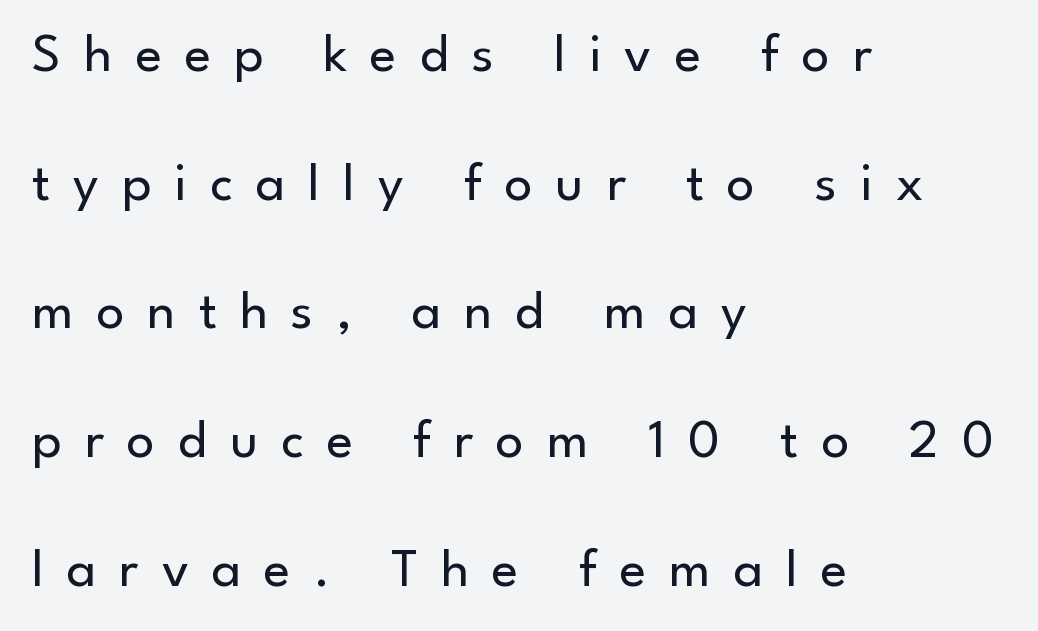
{"serif": "no", "italic": "no", "bold": "no", "weight": "regular", "width": "normal", "stroke_contrast": "low", "x_height": "small", "monospaced": "no", "underline": "no", "align": "left", "line_spacing": "loose", "line_spacing_ratio": 2.34, "letter_spacing": "wide", "letter_spacing_em": 0.42, "glyph_px": 55}
